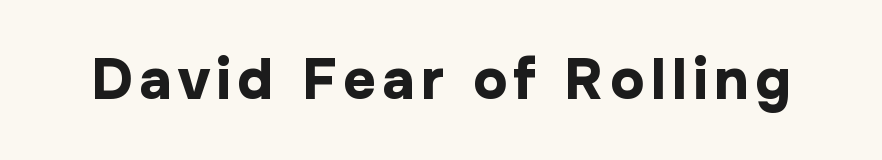
Q: Is the text bold? A: Yes.
Q: Is the text italic (slanted)? A: No, it is upright.
Q: Is the typeface a serif or a sans-serif typeface? A: Sans-serif.
Q: Is the text underlined? A: No.
Q: Width (condensed, normal, or wide)? A: Normal.
Q: Stroke contrast? A: Low.
Q: x-height? A: Medium.
Q: Monospaced? A: No.
